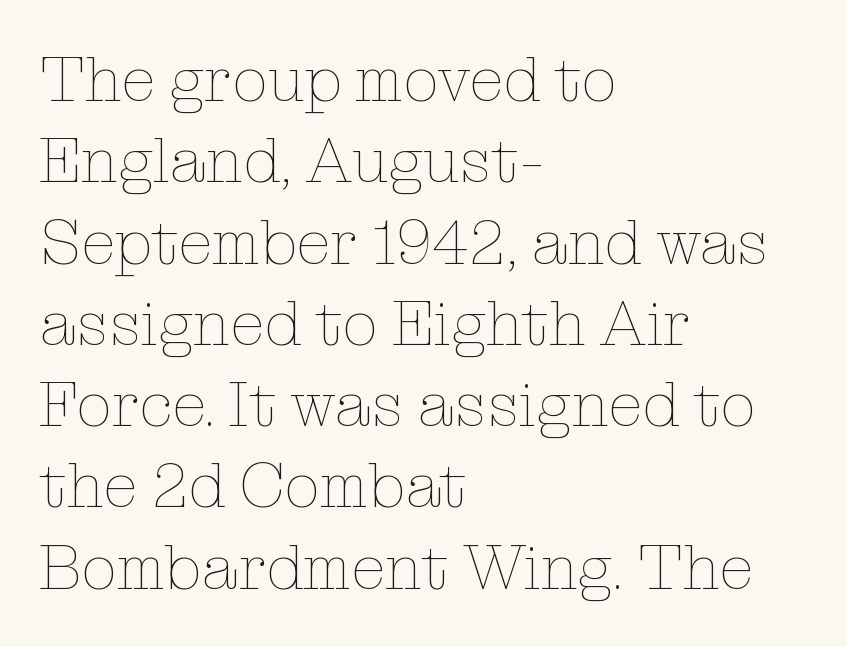
{"italic": "no", "bold": "no", "weight": "thin", "width": "normal", "stroke_contrast": "low", "x_height": "medium", "monospaced": "no", "underline": "no", "align": "left", "line_spacing": "normal", "line_spacing_ratio": 1.29, "letter_spacing": "normal", "letter_spacing_em": 0.0, "glyph_px": 63}
